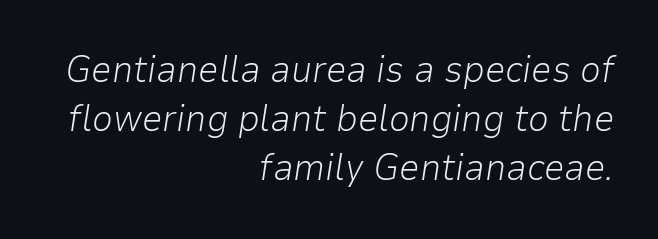
The image shows 37 px light type, italic (leaning right); set right-aligned, normal line spacing (1.33x), normal letter spacing, not underlined; low stroke contrast and a medium x-height.
